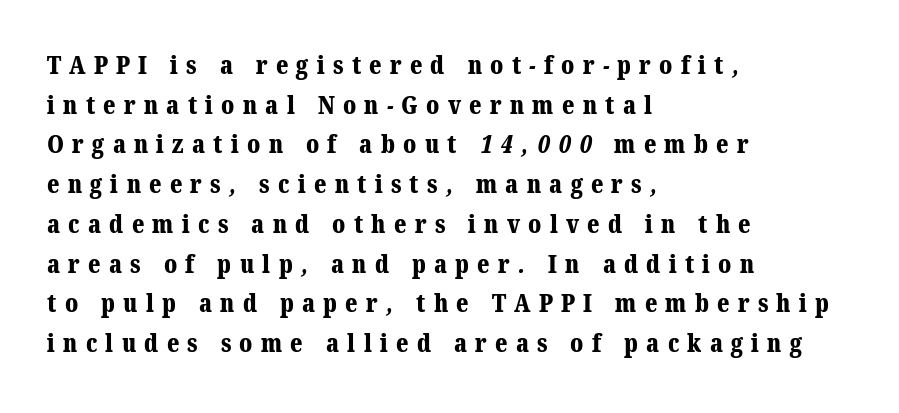
Q: Is the text bold? A: Yes.
Q: Is the text underlined? A: No.
Q: How is the paragraph aligned? A: Left-aligned.
Q: Is the spacing between letters normal or unusually wide? A: Unusually wide.
Q: Is the spacing between lines tight, normal or loose? A: Normal.
